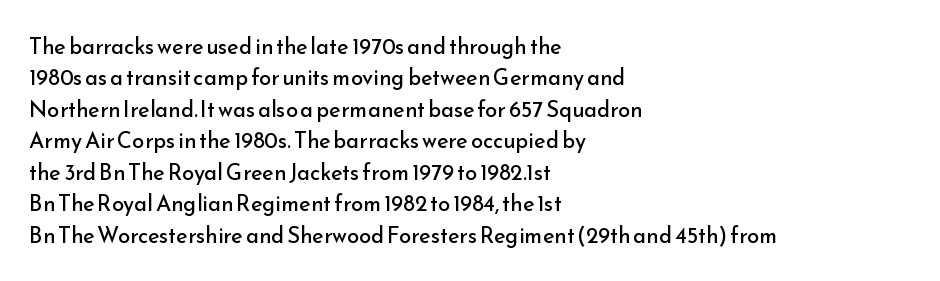
The line-height multiplier appears to be the usual default. The ragged edge is on the right, which tells us the setting is flush left. A typesetter would mark this as roman, not italic. This sample uses plain, unmodified letter spacing. No letter is thick-stroked: the sample isn't bold.
